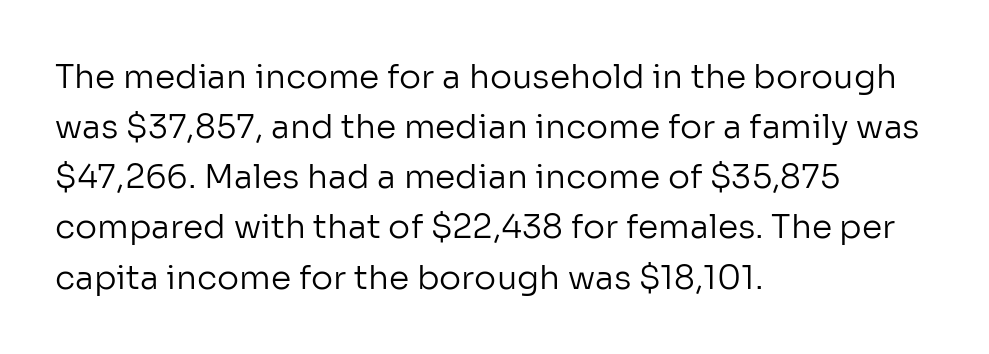
Letters have the restrained weight of plain body copy at most. Examine the stroke ends and you'll find no serifs. What's the leading like? Ordinary, nothing unusual. Spacing verdict: proportional, widths tailored to each character.
